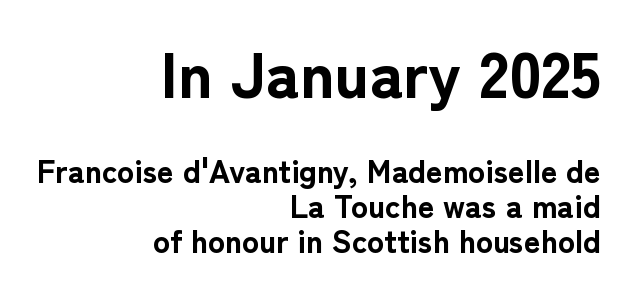
Q: Is the text bold? A: Yes.
Q: Is the text italic (slanted)? A: No, it is upright.
Q: Is the typeface a serif or a sans-serif typeface? A: Sans-serif.
Q: Is the text underlined? A: No.
Q: How is the paragraph aligned? A: Right-aligned.
Q: Is the spacing between letters normal or unusually wide? A: Normal.
Q: Is the spacing between lines tight, normal or loose? A: Tight.
Q: Which block of text is set in a larger size, the first (top) or the second (bottom)? A: The first (top) one.
Q: Width (condensed, normal, or wide)? A: Normal.
Q: Stroke contrast? A: Low.
Q: x-height? A: Medium.
Q: Monospaced? A: No.
